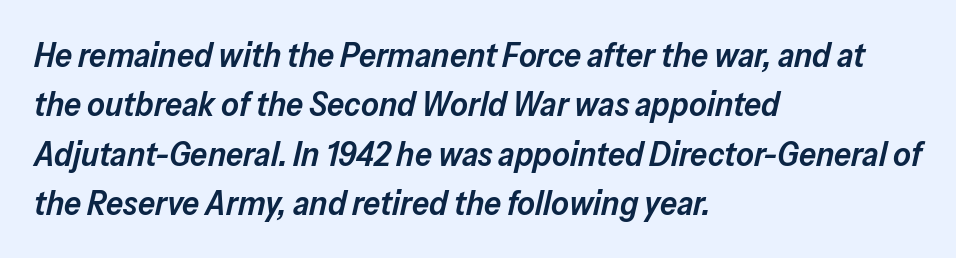
Q: Is the text bold? A: Semi-bold.
Q: Is the text italic (slanted)? A: Yes, it leans right by about 13 degrees.
Q: Is the text underlined? A: No.
Q: How is the paragraph aligned? A: Left-aligned.
Q: Is the spacing between letters normal or unusually wide? A: Normal.
Q: Is the spacing between lines tight, normal or loose? A: Normal.
Q: Width (condensed, normal, or wide)? A: Normal.
Q: Stroke contrast? A: Low.
Q: x-height? A: Medium.
Q: Monospaced? A: No.
